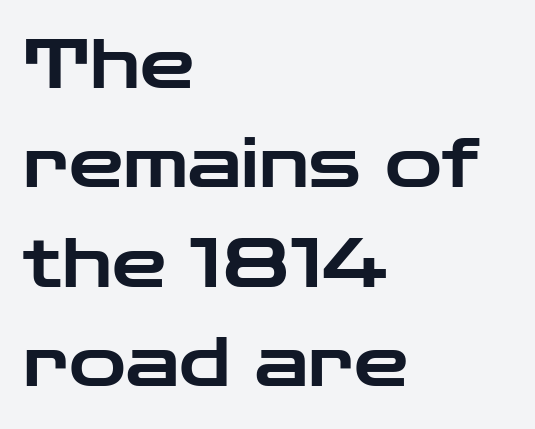
The string is rendered with underlining switched off. Every stem runs plumb, perpendicular to the baseline. Reading down the block, your eye returns to a fixed left position each line. A typesetter would call this proportional, since set widths differ per character. Observe the ordinary spacing: letters are neighbours, not strangers.
